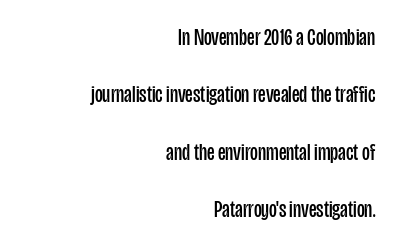
Q: Is the text bold? A: No.
Q: Is the text italic (slanted)? A: No, it is upright.
Q: Is the text underlined? A: No.
Q: How is the paragraph aligned? A: Right-aligned.
Q: Is the spacing between letters normal or unusually wide? A: Normal.
Q: Is the spacing between lines tight, normal or loose? A: Loose.
